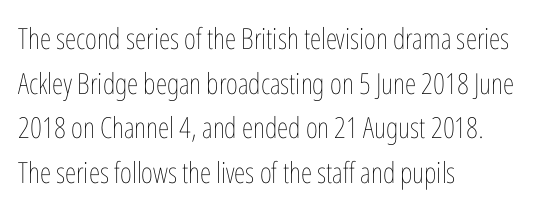
It's the straight-up-and-down kind of type. The rendering uses natural spacing where letterforms have individual widths. Ink coverage per letter is moderate at most. The space beneath each line is pristine and unruled. Each word holds together tightly as a unit, with standard inter-letter gaps. Summary of vertical rhythm: regular, with standard interline spacing.
